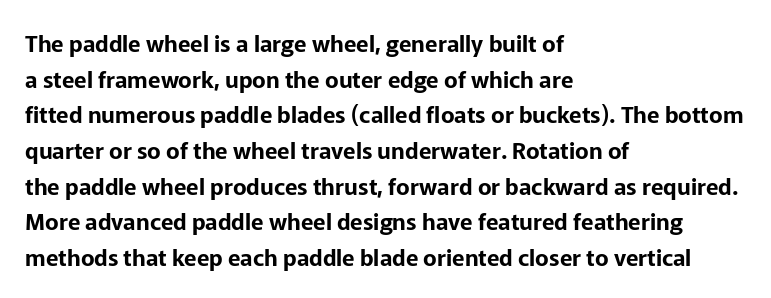
{"italic": "no", "underline": "no", "align": "left", "line_spacing": "normal", "line_spacing_ratio": 1.55, "letter_spacing": "normal", "letter_spacing_em": 0.0, "glyph_px": 23}
